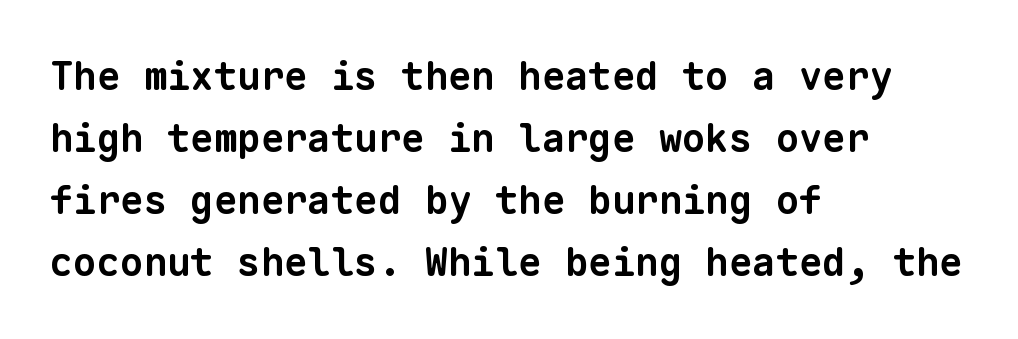
{"serif": "no", "bold": "yes", "weight": "bold", "width": "normal", "stroke_contrast": "low", "x_height": "medium", "monospaced": "yes", "underline": "no", "align": "left", "line_spacing": "normal", "line_spacing_ratio": 1.59, "letter_spacing": "normal", "letter_spacing_em": 0.0, "glyph_px": 39}
